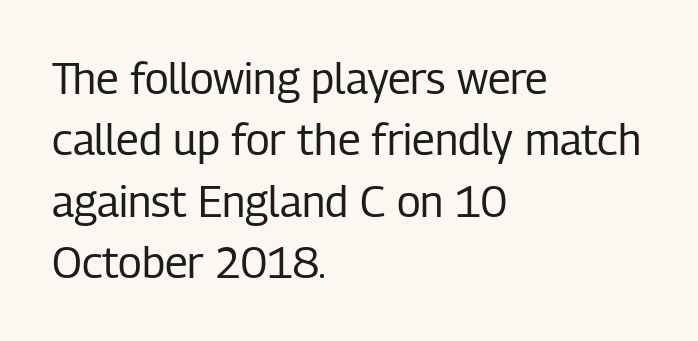
{"serif": "no", "italic": "no", "bold": "no", "weight": "regular", "width": "condensed", "stroke_contrast": "low", "x_height": "medium", "monospaced": "no", "underline": "no", "align": "left", "line_spacing": "normal", "line_spacing_ratio": 1.43, "letter_spacing": "normal", "letter_spacing_em": 0.0, "glyph_px": 43}
